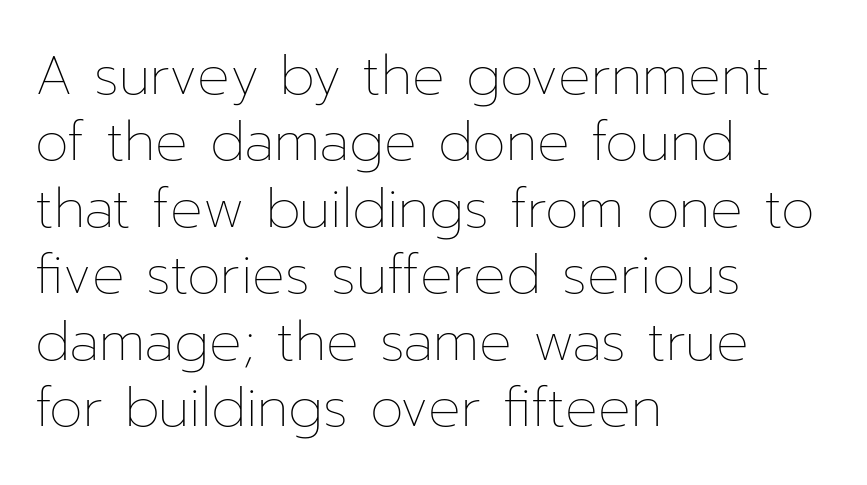
{"italic": "no", "bold": "no", "weight": "thin", "width": "normal", "stroke_contrast": "low", "x_height": "medium", "monospaced": "no", "underline": "no", "align": "left", "line_spacing_ratio": 1.23, "letter_spacing": "normal", "letter_spacing_em": 0.0, "glyph_px": 54}
